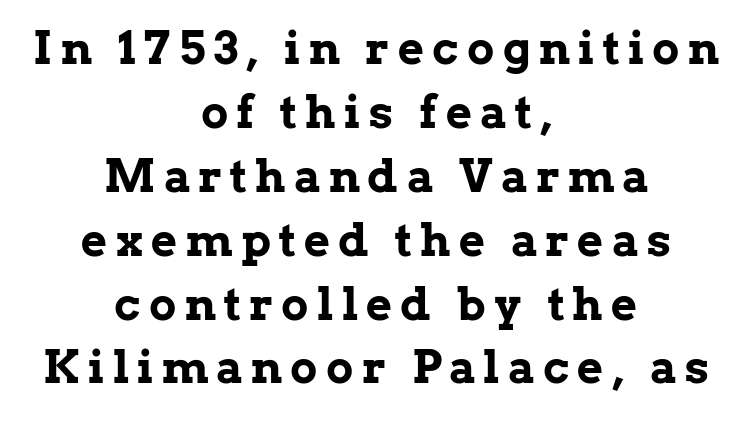
Q: Is the text bold? A: Yes.
Q: Is the text italic (slanted)? A: No, it is upright.
Q: Is the typeface a serif or a sans-serif typeface? A: Serif.
Q: Is the text underlined? A: No.
Q: How is the paragraph aligned? A: Centered.
Q: Is the spacing between lines tight, normal or loose? A: Normal.
Q: Width (condensed, normal, or wide)? A: Normal.
Q: Stroke contrast? A: Low.
Q: x-height? A: Medium.
Q: Monospaced? A: No.
